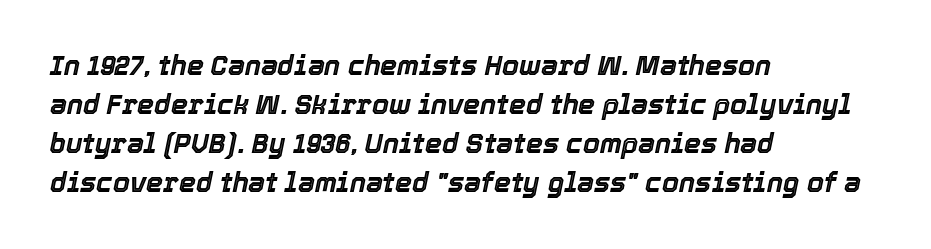
Q: Is the text italic (slanted)? A: Yes, it leans right by about 12 degrees.
Q: Is the text underlined? A: No.
Q: How is the paragraph aligned? A: Left-aligned.
Q: Is the spacing between letters normal or unusually wide? A: Normal.
Q: Is the spacing between lines tight, normal or loose? A: Normal.
